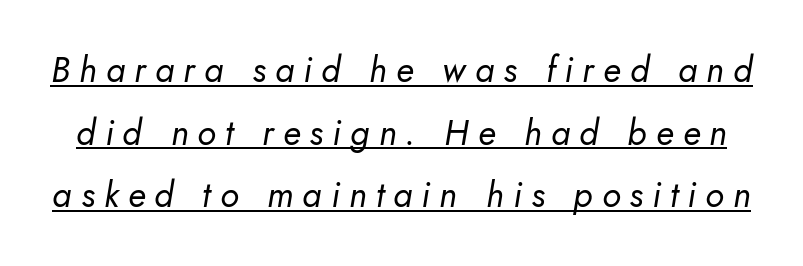
The image shows 35 px regular-weight sans-serif type; set line spacing 1.79x, unusually wide letter spacing (+0.26 em), underlined; low stroke contrast and a small x-height.
